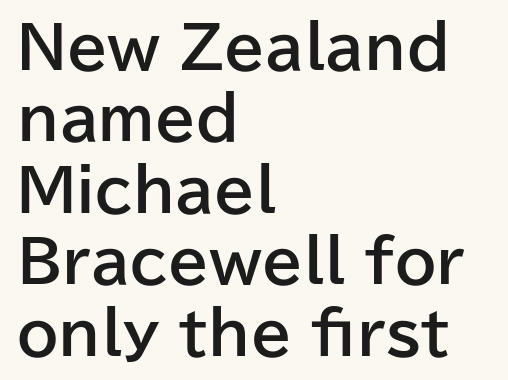
{"serif": "no", "italic": "no", "bold": "yes", "weight": "bold", "width": "normal", "stroke_contrast": "low", "x_height": "medium", "monospaced": "no", "underline": "no", "align": "left", "line_spacing_ratio": 1.21, "letter_spacing": "normal", "letter_spacing_em": 0.0, "glyph_px": 59}
